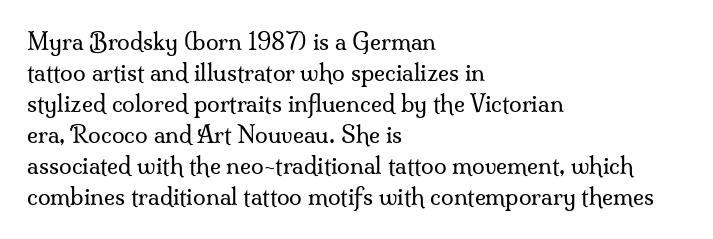
The image shows 23 px text type, upright; set left-aligned, normal line spacing (1.35x), normal letter spacing, not underlined.
